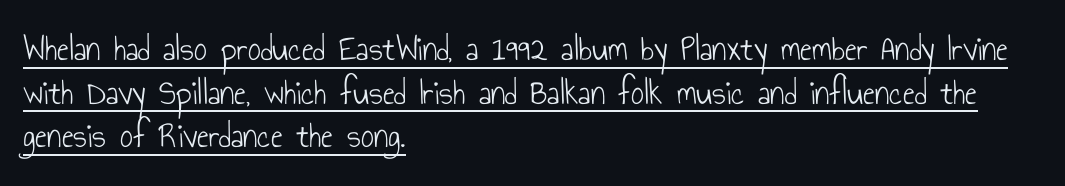
The image shows 36 px light, condensed sans-serif type, upright; set left-aligned, line spacing 1.21x, normal letter spacing, underlined; low stroke contrast and a small x-height.
